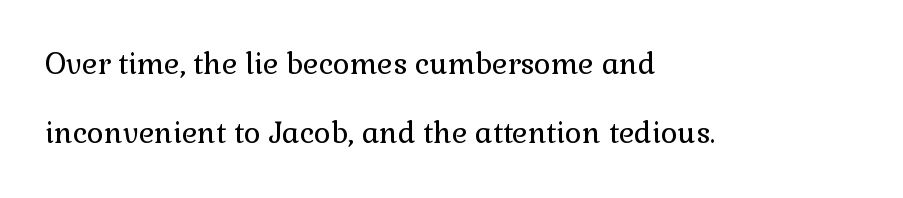
{"serif": "yes", "italic": "no", "bold": "no", "weight": "regular", "width": "normal", "x_height": "medium", "monospaced": "no", "underline": "no", "align": "left", "line_spacing": "loose", "line_spacing_ratio": 2.38, "letter_spacing": "normal", "letter_spacing_em": 0.0, "glyph_px": 29}
